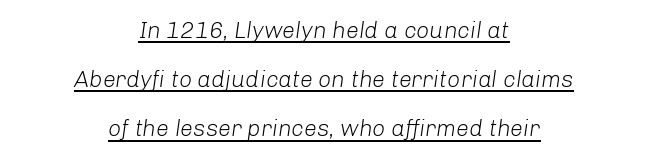
Standard letterfit; no display-style spreading of the glyphs. The face looks like a standard text weight, possibly lighter. Decoration check: the copy is underlined. Reading down the block, each line starts at a different indent, mirrored at its end.
